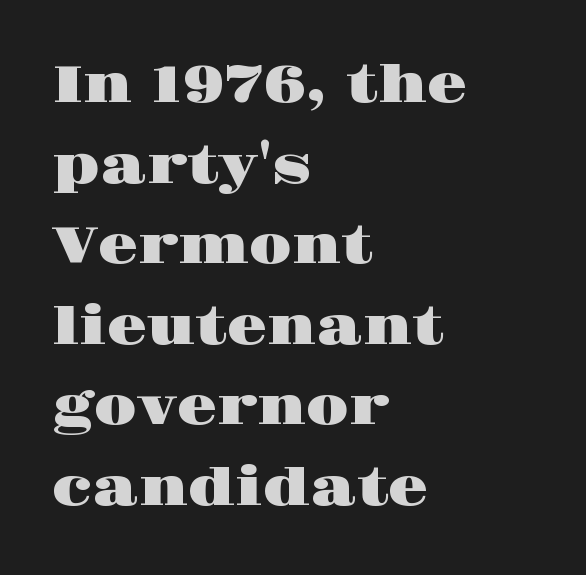
{"serif": "yes", "italic": "no", "width": "wide", "stroke_contrast": "high", "x_height": "large", "monospaced": "no", "underline": "no", "align": "left", "line_spacing": "normal", "line_spacing_ratio": 1.55, "letter_spacing": "normal", "letter_spacing_em": 0.0, "glyph_px": 52}
